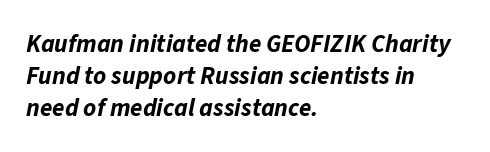
The image shows 25 px bold type, italic (leaning right); set left-aligned, normal line spacing (1.28x), normal letter spacing, not underlined.
